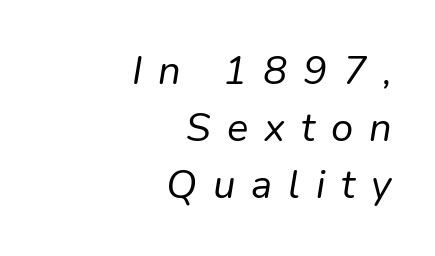
The image shows 40 px regular-weight type, italic (leaning right); set right-aligned, normal line spacing (1.42x), unusually wide letter spacing (+0.4 em), not underlined; low stroke contrast and a medium x-height.
